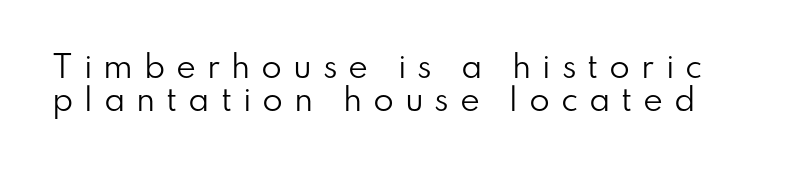
Examine the stroke ends and you'll find no serifs. These lines huddle together more closely than default settings would place them. This sample has the flowing, uneven cadence of proportional lettering. In terms of posture, this sample is upright. Check under the words: just untouched page.
